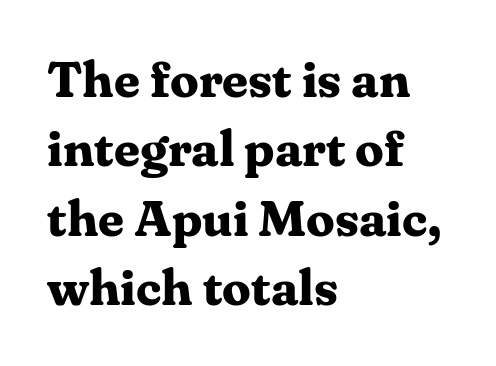
Q: Is the text bold? A: Yes.
Q: Is the text italic (slanted)? A: No, it is upright.
Q: Is the typeface a serif or a sans-serif typeface? A: Serif.
Q: Is the text underlined? A: No.
Q: How is the paragraph aligned? A: Left-aligned.
Q: Is the spacing between letters normal or unusually wide? A: Normal.
Q: Is the spacing between lines tight, normal or loose? A: Normal.
Q: Width (condensed, normal, or wide)? A: Normal.
Q: Stroke contrast? A: Medium.
Q: x-height? A: Medium.
Q: Monospaced? A: No.
